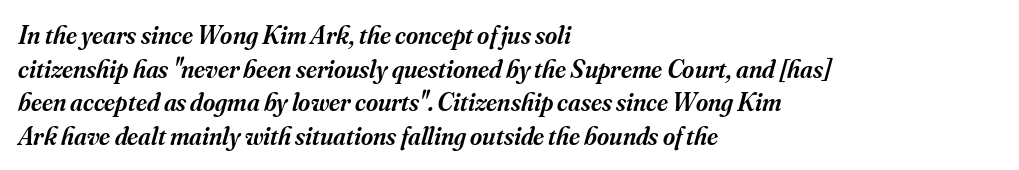
{"italic": "yes", "lean": "right", "slant_degrees": 16, "bold": "semi", "underline": "no", "align": "left", "line_spacing": "normal", "line_spacing_ratio": 1.29, "letter_spacing": "normal", "letter_spacing_em": 0.0, "glyph_px": 26}
